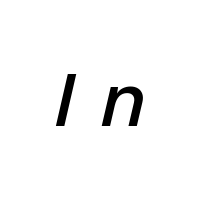
Notice how the stems are inclined rather than vertical — that's the hallmark of italics. The glyphs have the mass of a demibold cut, below bold. Characters follow at a spacing far wider than the type designer built in. The baseline area is clear.
